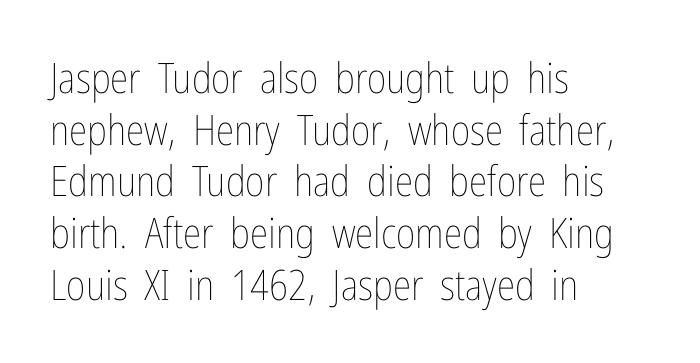
Q: Is the text bold? A: No.
Q: Is the text italic (slanted)? A: No, it is upright.
Q: Is the text underlined? A: No.
Q: How is the paragraph aligned? A: Left-aligned.
Q: Is the spacing between letters normal or unusually wide? A: Normal.
Q: Width (condensed, normal, or wide)? A: Condensed.
Q: Stroke contrast? A: Low.
Q: x-height? A: Medium.
Q: Monospaced? A: No.
